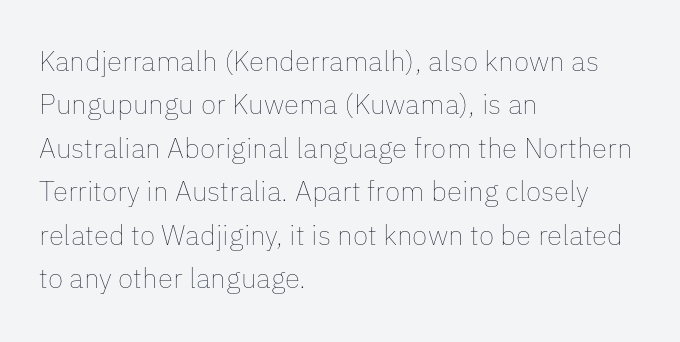
Q: Is the text bold? A: No.
Q: Is the text italic (slanted)? A: No, it is upright.
Q: Is the text underlined? A: No.
Q: How is the paragraph aligned? A: Left-aligned.
Q: Is the spacing between letters normal or unusually wide? A: Normal.
Q: Is the spacing between lines tight, normal or loose? A: Normal.
Q: Width (condensed, normal, or wide)? A: Normal.
Q: Stroke contrast? A: Low.
Q: x-height? A: Medium.
Q: Monospaced? A: No.
